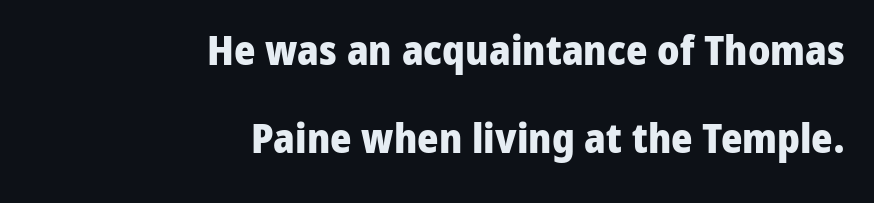
The image shows 41 px heavy sans-serif type, upright; set right-aligned, loose line spacing (2.15x), normal letter spacing, not underlined; low stroke contrast and a medium x-height.
